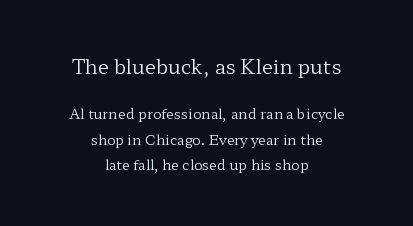
Q: Is the text bold? A: No.
Q: Is the text italic (slanted)? A: No, it is upright.
Q: Is the text underlined? A: No.
Q: How is the paragraph aligned? A: Centered.
Q: Is the spacing between letters normal or unusually wide? A: Normal.
Q: Which block of text is set in a larger size, the first (top) or the second (bottom)? A: The first (top) one.
